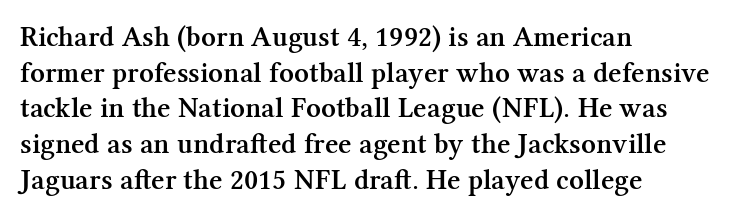
Q: Is the text bold? A: Semi-bold.
Q: Is the text italic (slanted)? A: No, it is upright.
Q: Is the typeface a serif or a sans-serif typeface? A: Serif.
Q: Is the text underlined? A: No.
Q: How is the paragraph aligned? A: Left-aligned.
Q: Is the spacing between letters normal or unusually wide? A: Normal.
Q: Width (condensed, normal, or wide)? A: Normal.
Q: Stroke contrast? A: Medium.
Q: x-height? A: Medium.
Q: Monospaced? A: No.
